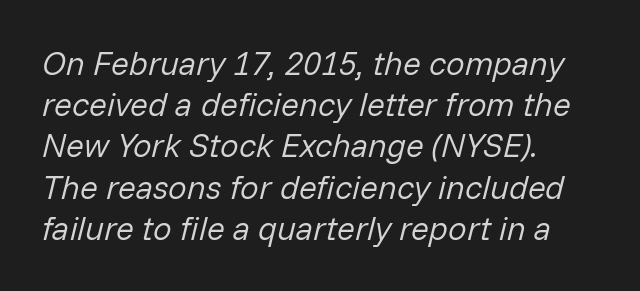
Nothing heavy about these letters — not bold at all. Varying glyph widths throughout — classic text-font behaviour. The typography opts for an oblique posture over an upright one. Spacing between characters is what you'd get straight out of the box. Quick note: interline space is typical.
